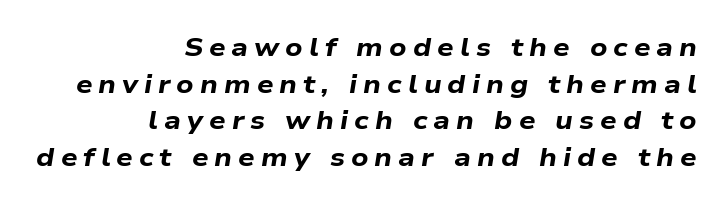
{"italic": "yes", "lean": "right", "slant_degrees": 9, "bold": "yes", "underline": "no", "align": "right", "line_spacing": "normal", "line_spacing_ratio": 1.41, "letter_spacing": "wide", "letter_spacing_em": 0.23, "glyph_px": 26}
